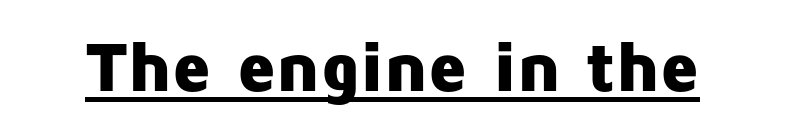
Q: Is the text bold? A: Yes.
Q: Is the text italic (slanted)? A: No, it is upright.
Q: Is the typeface a serif or a sans-serif typeface? A: Sans-serif.
Q: Is the text underlined? A: Yes.
Q: Is the spacing between letters normal or unusually wide? A: Normal.
Q: Width (condensed, normal, or wide)? A: Normal.
Q: Stroke contrast? A: Low.
Q: x-height? A: Medium.
Q: Monospaced? A: No.
